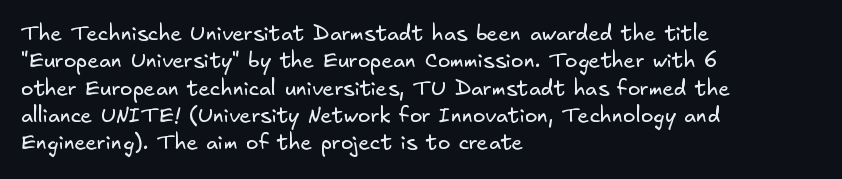
The image shows 21 px text type; set left-aligned, normal line spacing (1.3x), normal letter spacing, not underlined.
